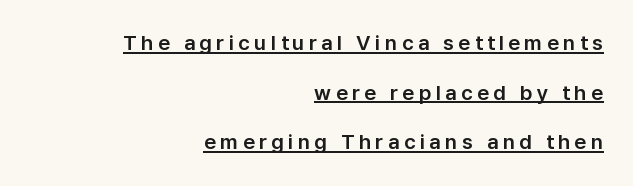
{"italic": "no", "underline": "yes", "align": "right", "line_spacing": "loose", "line_spacing_ratio": 2.36, "letter_spacing": "wide", "letter_spacing_em": 0.21, "glyph_px": 21}
